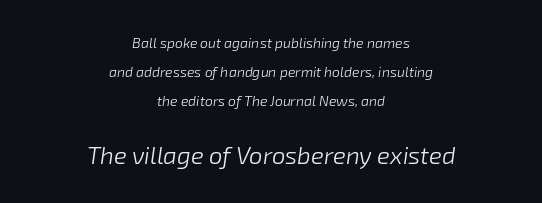
Short note: letters normally spaced. Designer's note — italics engaged. The block of text is sparse from top to bottom, with ample space between rows. Caption: multi-line text, centered on the measure. The words here are not underlined. No heavy texture on the line: the type isn't bold.
